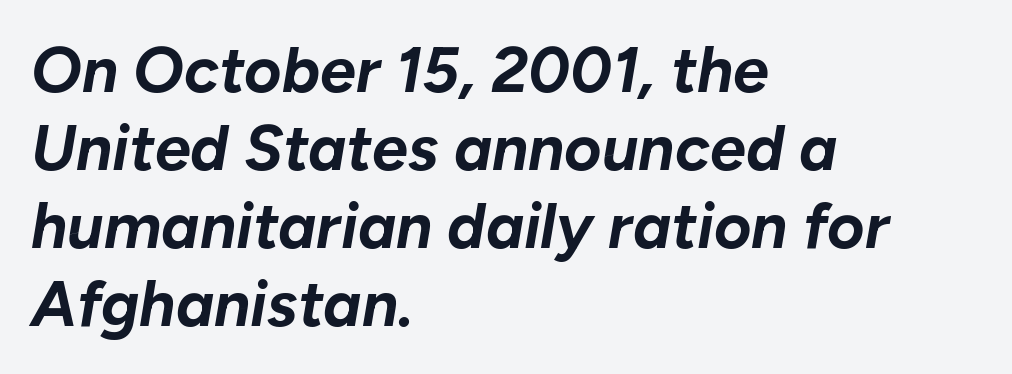
The image shows 64 px bold type, italic (leaning right); set left-aligned, line spacing 1.22x, normal letter spacing, not underlined; low stroke contrast and a medium x-height.
